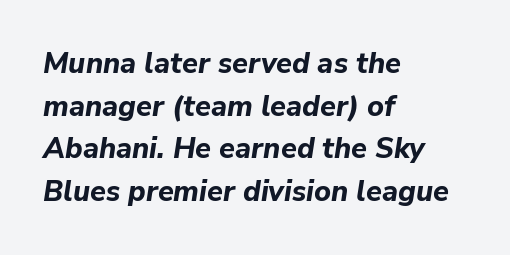
The compositor pushed each line to the left boundary. The characters look thick and weighty, a clear bold. Plain, unruled lines of type. Vertically, the passage feels balanced, rows spaced as you'd expect.
